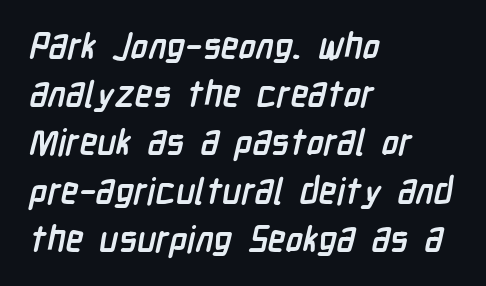
The image shows 36 px semibold, condensed sans-serif type; set left-aligned, normal line spacing (1.34x), normal letter spacing, not underlined; low stroke contrast and a medium x-height.
